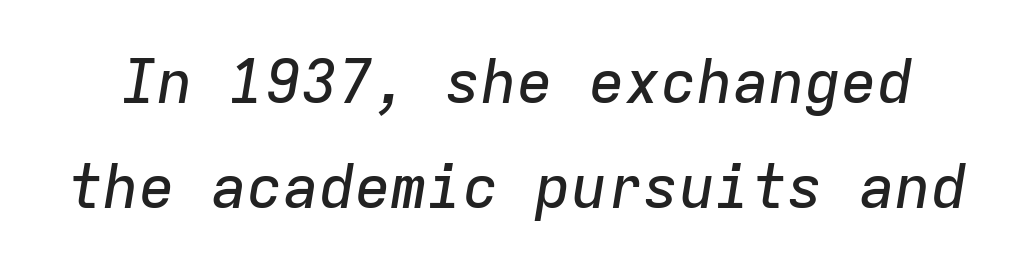
The image shows 60 px text type, italic (leaning right), monospaced; set line spacing 1.75x, normal letter spacing, not underlined; low stroke contrast and a medium x-height.
